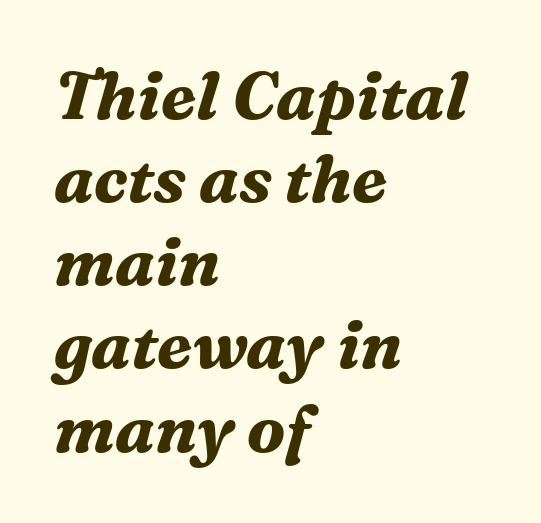
Q: Is the text bold? A: Yes.
Q: Is the text italic (slanted)? A: Yes, it leans right by about 16 degrees.
Q: Is the typeface a serif or a sans-serif typeface? A: Serif.
Q: Is the text underlined? A: No.
Q: How is the paragraph aligned? A: Left-aligned.
Q: Is the spacing between letters normal or unusually wide? A: Normal.
Q: Is the spacing between lines tight, normal or loose? A: Normal.
Q: Width (condensed, normal, or wide)? A: Normal.
Q: Stroke contrast? A: Medium.
Q: x-height? A: Medium.
Q: Monospaced? A: No.
